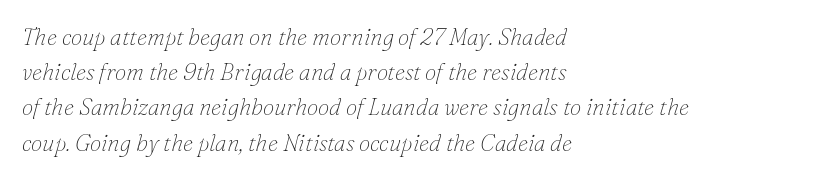
The image shows 23 px text type, italic (leaning right); set left-aligned, normal line spacing (1.53x), normal letter spacing, not underlined.
